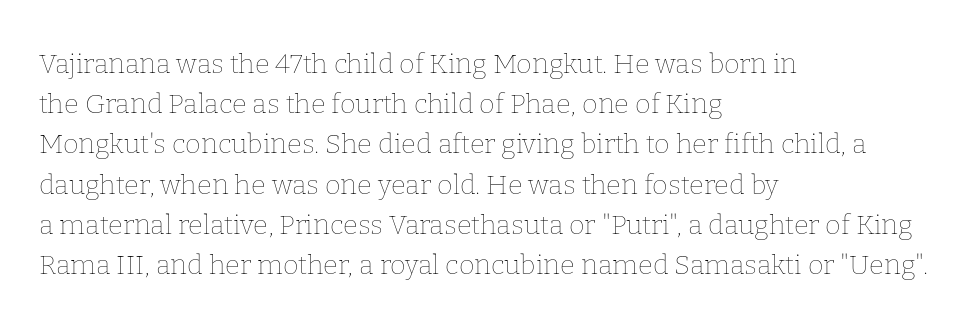
{"italic": "no", "bold": "no", "underline": "no", "align": "left", "line_spacing": "normal", "line_spacing_ratio": 1.49, "letter_spacing": "normal", "letter_spacing_em": 0.0, "glyph_px": 27}
